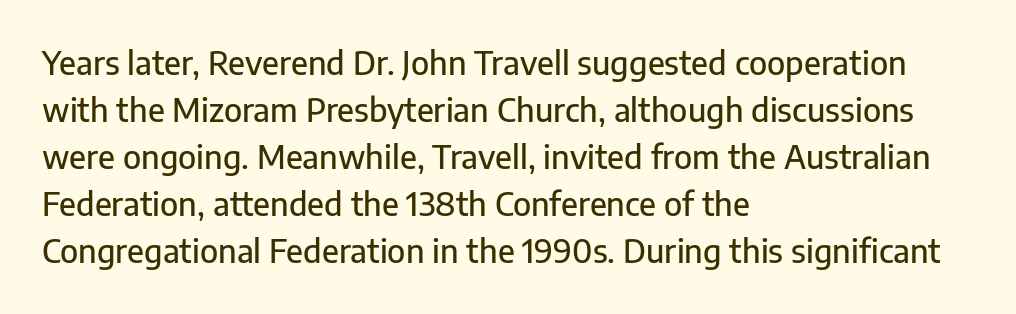
{"serif": "no", "italic": "no", "width": "normal", "stroke_contrast": "low", "x_height": "medium", "monospaced": "no", "underline": "no", "align": "left", "line_spacing": "normal", "line_spacing_ratio": 1.47, "letter_spacing": "normal", "letter_spacing_em": 0.0, "glyph_px": 32}
